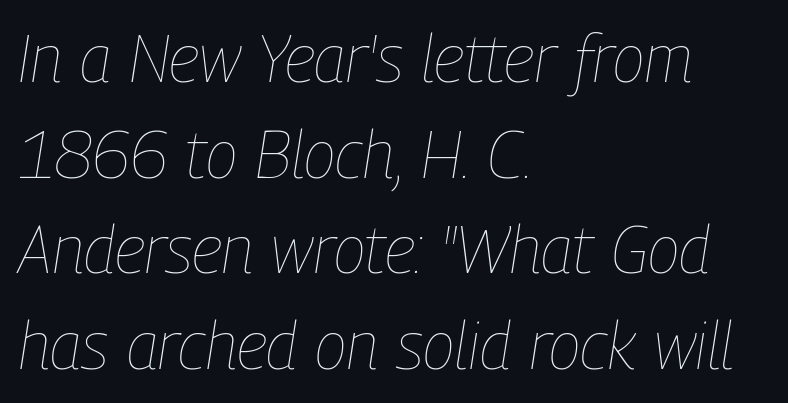
The image shows 66 px thin, condensed type, italic (leaning right); set left-aligned, normal line spacing (1.45x), normal letter spacing, not underlined; low stroke contrast and a medium x-height.
